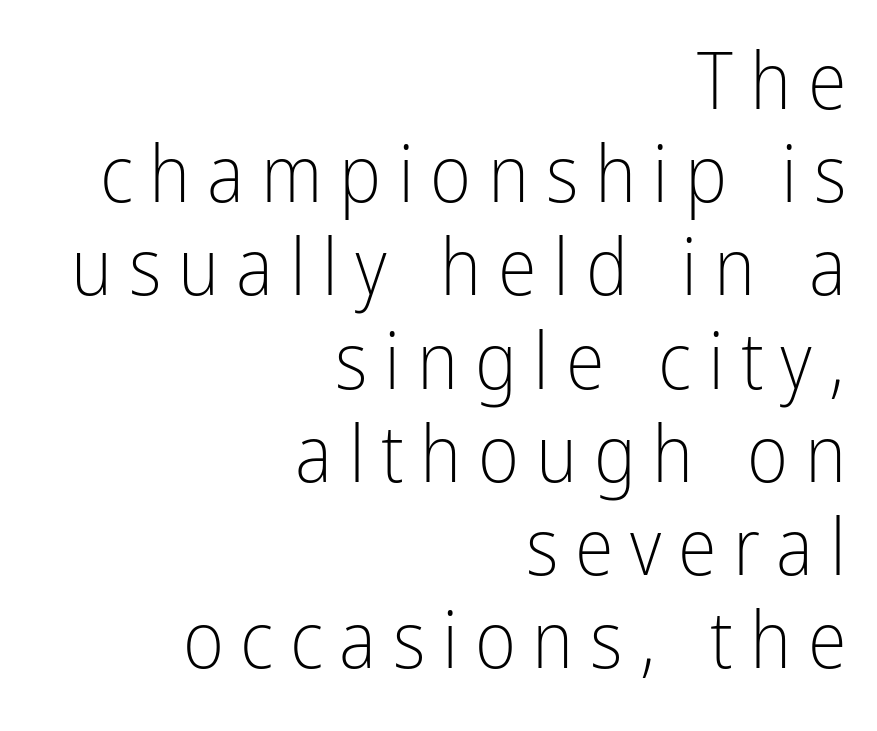
The image shows 79 px light, condensed sans-serif type, upright; set right-aligned, line spacing 1.18x, unusually wide letter spacing (+0.21 em), not underlined; low stroke contrast and a medium x-height.
